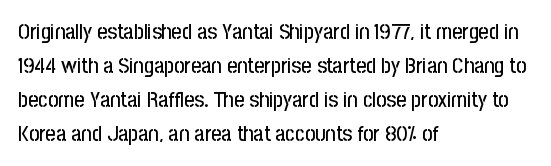
{"italic": "no", "underline": "no", "align": "left", "line_spacing": "normal", "line_spacing_ratio": 1.54, "letter_spacing": "normal", "letter_spacing_em": 0.0, "glyph_px": 22}
